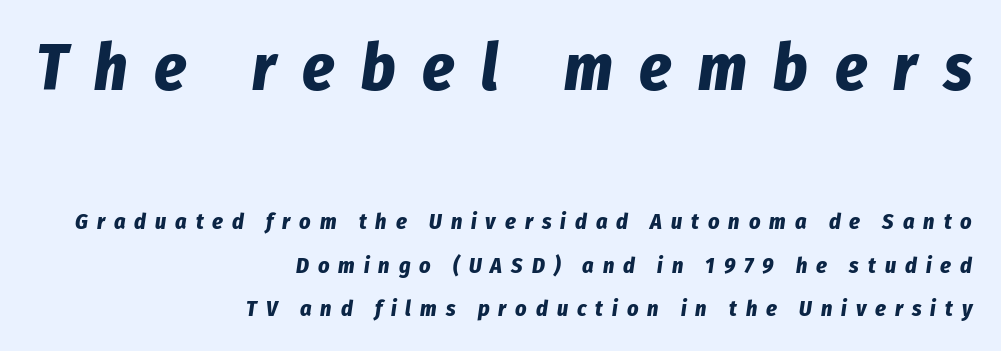
Q: Is the text bold? A: Yes.
Q: Is the text italic (slanted)? A: Yes, it leans right by about 8 degrees.
Q: Is the text underlined? A: No.
Q: How is the paragraph aligned? A: Right-aligned.
Q: Is the spacing between letters normal or unusually wide? A: Unusually wide.
Q: Is the spacing between lines tight, normal or loose? A: Loose.
Q: Which block of text is set in a larger size, the first (top) or the second (bottom)? A: The first (top) one.
Q: Width (condensed, normal, or wide)? A: Condensed.
Q: Stroke contrast? A: Low.
Q: x-height? A: Medium.
Q: Monospaced? A: No.
